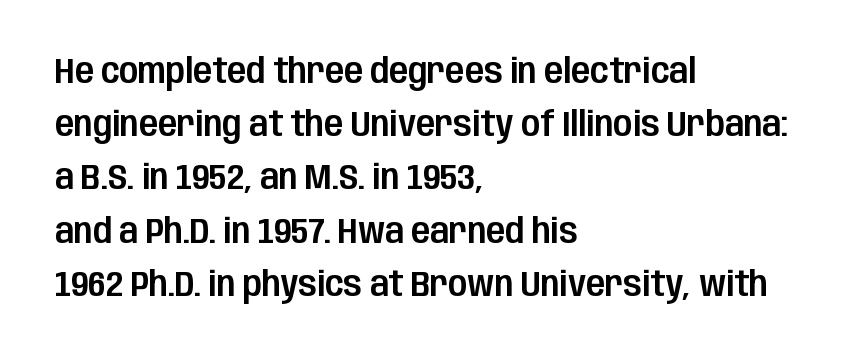
Q: Is the text italic (slanted)? A: No, it is upright.
Q: Is the typeface a serif or a sans-serif typeface? A: Sans-serif.
Q: Is the text underlined? A: No.
Q: How is the paragraph aligned? A: Left-aligned.
Q: Is the spacing between letters normal or unusually wide? A: Normal.
Q: Is the spacing between lines tight, normal or loose? A: Normal.
Q: Width (condensed, normal, or wide)? A: Condensed.
Q: Stroke contrast? A: Low.
Q: x-height? A: Large.
Q: Monospaced? A: No.
